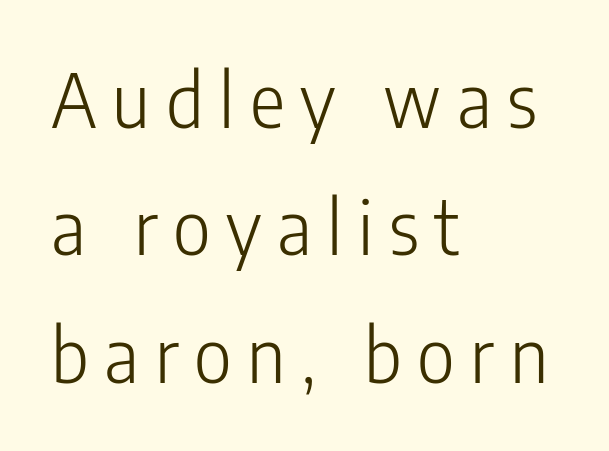
The passage is arranged the way most books set body copy — flush left. In terms of posture, this sample is upright. The letters look calm and open, with moderate or lighter stems. No word sits above an underline.
